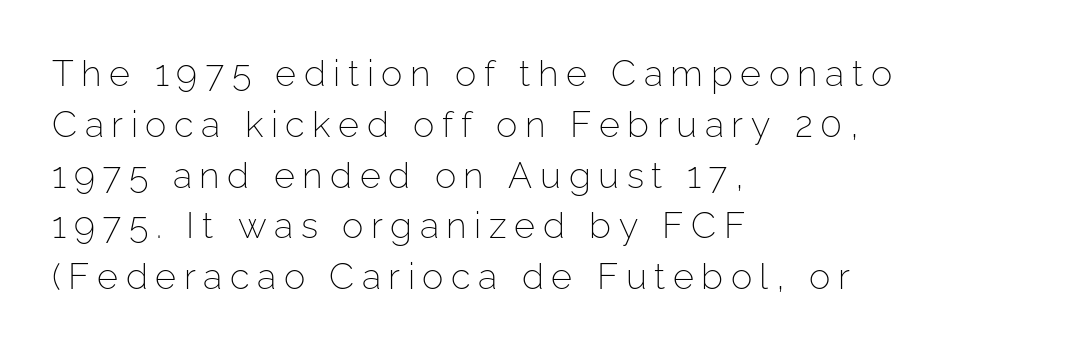
Classification — sans serif. In terms of letterspacing, this is a distinctly airy, spread setting. No italicization has been applied; the sample stays upright. Every row of glyphs begins at an identical x-position on the left. Stems here are at most as thick as an everyday book face. This sample has the flowing, uneven cadence of proportional lettering.
